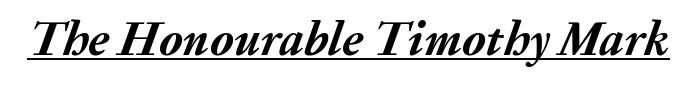
{"italic": "yes", "lean": "right", "slant_degrees": 20, "bold": "yes", "weight": "semibold", "width": "normal", "stroke_contrast": "medium", "x_height": "medium", "monospaced": "no", "underline": "yes", "letter_spacing": "normal", "letter_spacing_em": 0.0, "glyph_px": 48}
